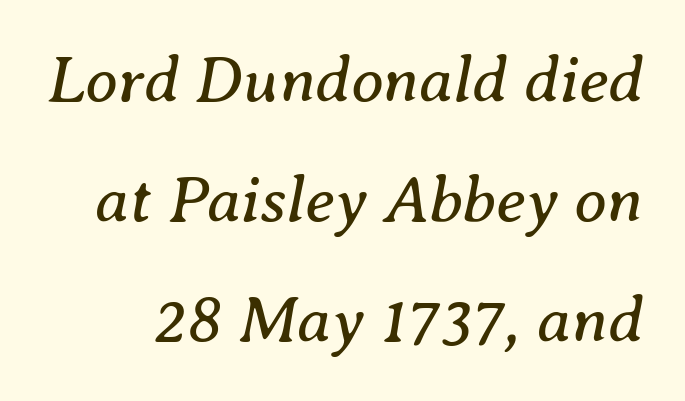
{"serif": "yes", "italic": "yes", "lean": "right", "slant_degrees": 8, "bold": "no", "weight": "regular", "width": "normal", "stroke_contrast": "medium", "x_height": "medium", "monospaced": "no", "underline": "no", "line_spacing_ratio": 1.82, "letter_spacing": "normal", "letter_spacing_em": 0.0, "glyph_px": 66}
